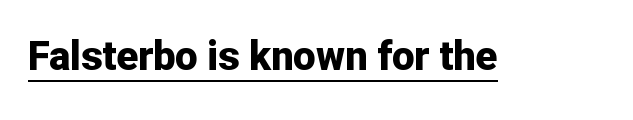
Q: Is the text bold? A: Yes.
Q: Is the text italic (slanted)? A: No, it is upright.
Q: Is the typeface a serif or a sans-serif typeface? A: Sans-serif.
Q: Is the text underlined? A: Yes.
Q: Is the spacing between letters normal or unusually wide? A: Normal.
Q: Width (condensed, normal, or wide)? A: Normal.
Q: Stroke contrast? A: Low.
Q: x-height? A: Medium.
Q: Monospaced? A: No.
